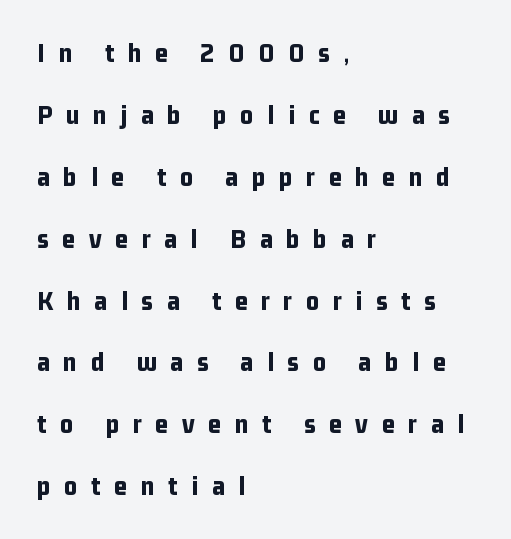
Q: Is the text bold? A: Yes.
Q: Is the text italic (slanted)? A: No, it is upright.
Q: Is the typeface a serif or a sans-serif typeface? A: Sans-serif.
Q: Is the text underlined? A: No.
Q: How is the paragraph aligned? A: Left-aligned.
Q: Is the spacing between letters normal or unusually wide? A: Unusually wide.
Q: Is the spacing between lines tight, normal or loose? A: Loose.
Q: Width (condensed, normal, or wide)? A: Condensed.
Q: Stroke contrast? A: Low.
Q: x-height? A: Medium.
Q: Monospaced? A: No.
